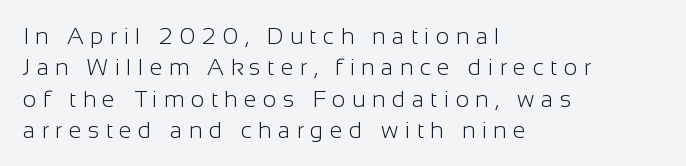
The lettering stays uniformly vertical, giving the passage a roman look. Descenders are the only things crossing below the line. Honestly, the row spacing looks completely unremarkable. No extra ink here — the face is not bold.
